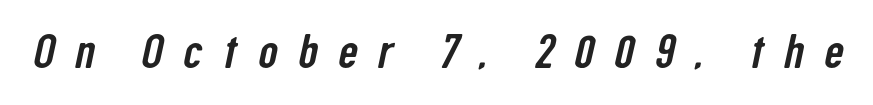
{"serif": "no", "width": "condensed", "stroke_contrast": "low", "x_height": "medium", "monospaced": "no", "underline": "no", "letter_spacing": "wide", "letter_spacing_em": 0.43, "glyph_px": 48}
